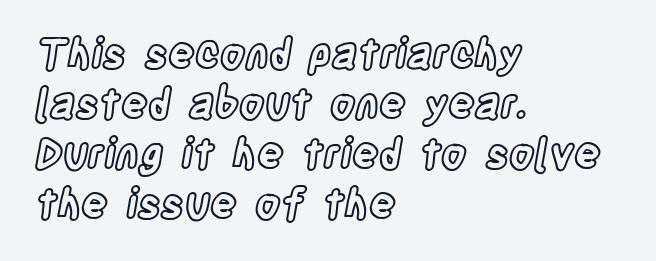
The image shows 41 px condensed type; set left-aligned, line spacing 1.22x, normal letter spacing, not underlined; a large x-height.
